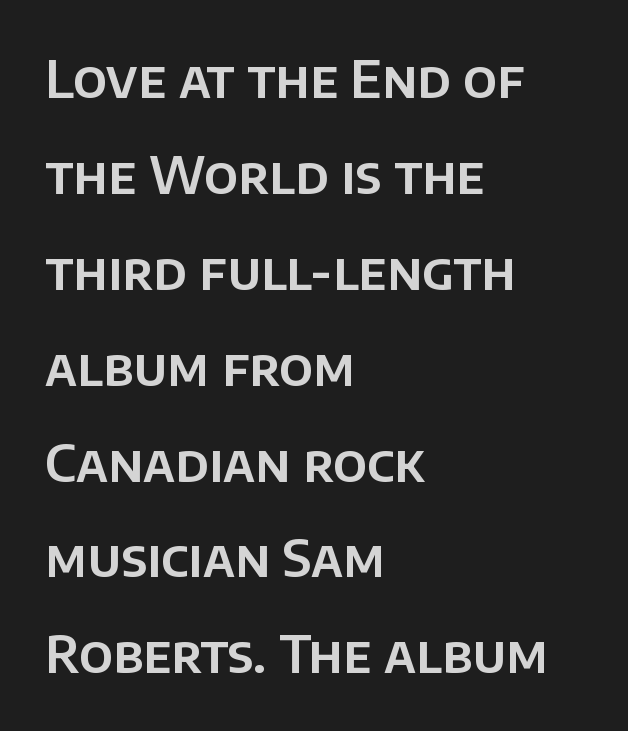
A typesetter would label this face a sans. The rendering uses natural spacing where letterforms have individual widths. Notice how the passage keeps a crisp vertical edge on the left only. The specimen omits any rule beneath the text block's lines. The passage shown has conventional tracking throughout. The font's upright variant was chosen for this text.
